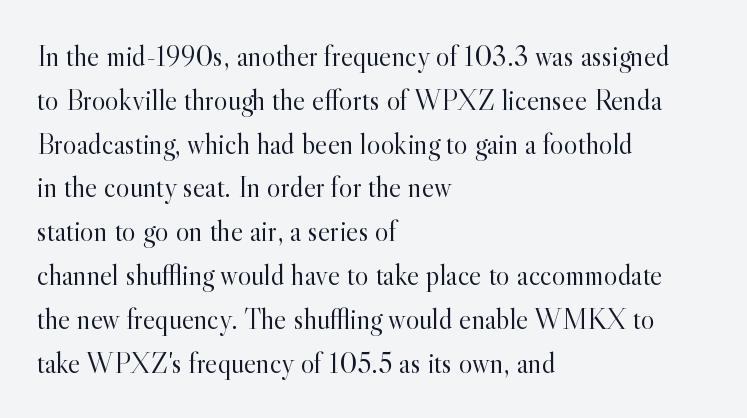
Q: Is the text bold? A: No.
Q: Is the text italic (slanted)? A: No, it is upright.
Q: Is the typeface a serif or a sans-serif typeface? A: Serif.
Q: Is the text underlined? A: No.
Q: How is the paragraph aligned? A: Left-aligned.
Q: Is the spacing between letters normal or unusually wide? A: Normal.
Q: Is the spacing between lines tight, normal or loose? A: Normal.
Q: Width (condensed, normal, or wide)? A: Normal.
Q: x-height? A: Small.
Q: Monospaced? A: No.
